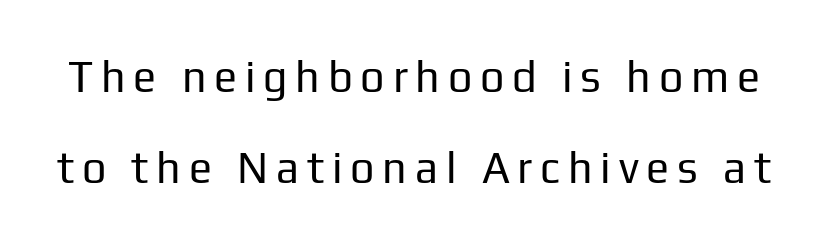
The text was rendered using a sans face with plain stroke endings. No heavy texture on the line: the type isn't bold. No word sits above an underline. The axis of the letterforms is exactly vertical. The lines are spread far apart with generous leading.
